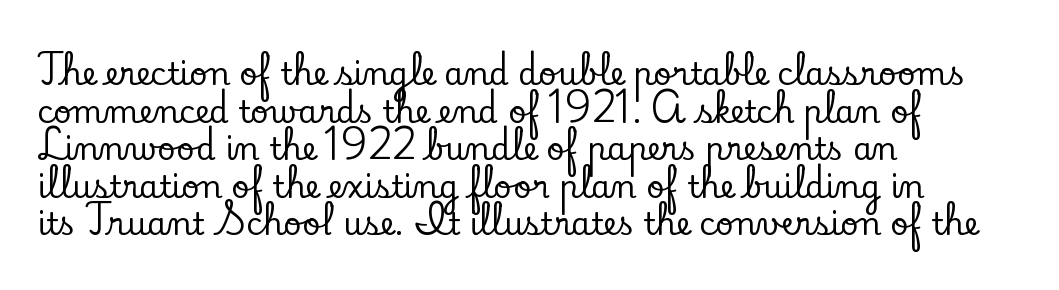
A typesetter would call this proportional, since set widths differ per character. Short note: letters normally spaced. The passage is arranged the way most books set body copy — flush left. Serifs: yes, visible at the terminals of the letterforms.
